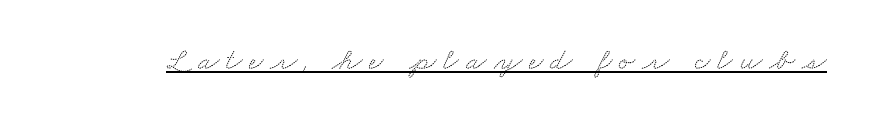
Observe the serifs anchoring each vertical stroke in this sample. Underlining? Definitely there. Words appear elongated and porous because spacing is wide. The rendering uses natural spacing where letterforms have individual widths.
